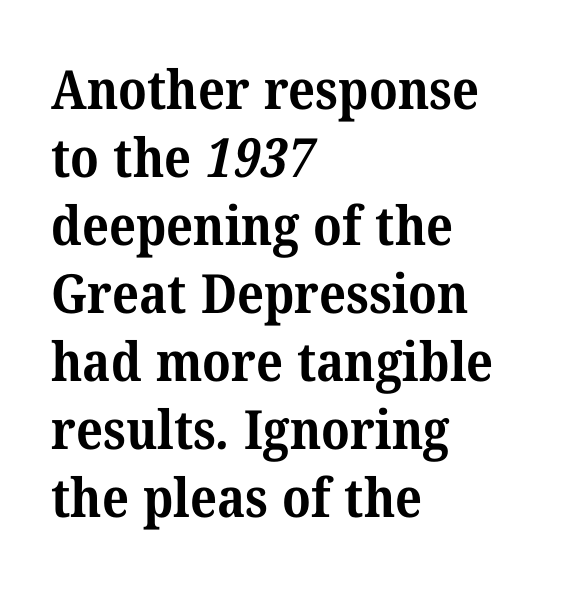
The image shows 54 px bold serif type; set left-aligned, normal line spacing (1.26x), normal letter spacing, not underlined; medium stroke contrast and a medium x-height.
